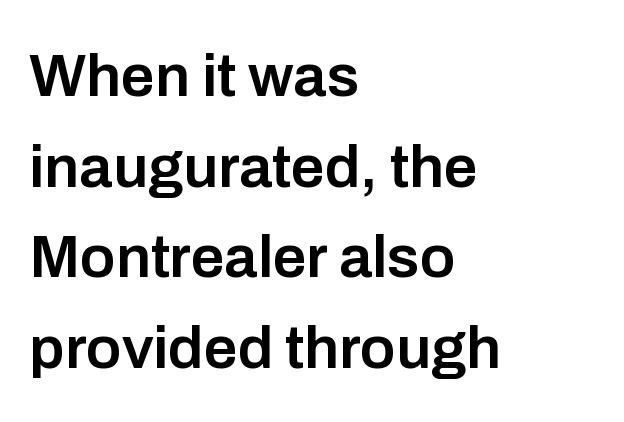
Q: Is the text bold? A: Semi-bold.
Q: Is the text italic (slanted)? A: No, it is upright.
Q: Is the typeface a serif or a sans-serif typeface? A: Sans-serif.
Q: Is the text underlined? A: No.
Q: How is the paragraph aligned? A: Left-aligned.
Q: Is the spacing between letters normal or unusually wide? A: Normal.
Q: Is the spacing between lines tight, normal or loose? A: Normal.
Q: Width (condensed, normal, or wide)? A: Normal.
Q: Stroke contrast? A: Low.
Q: x-height? A: Medium.
Q: Monospaced? A: No.
